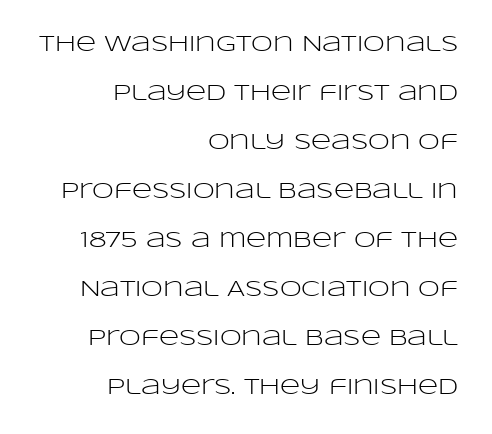
{"italic": "no", "bold": "no", "underline": "no", "align": "right", "line_spacing": "loose", "line_spacing_ratio": 2.23, "letter_spacing": "normal", "letter_spacing_em": 0.0, "glyph_px": 22}
